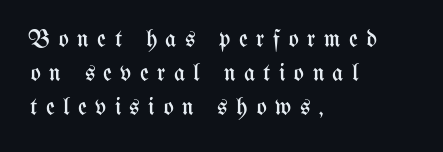
{"italic": "no", "bold": "no", "underline": "no", "align": "left", "line_spacing": "normal", "line_spacing_ratio": 1.42, "letter_spacing": "wide", "letter_spacing_em": 0.35, "glyph_px": 24}
